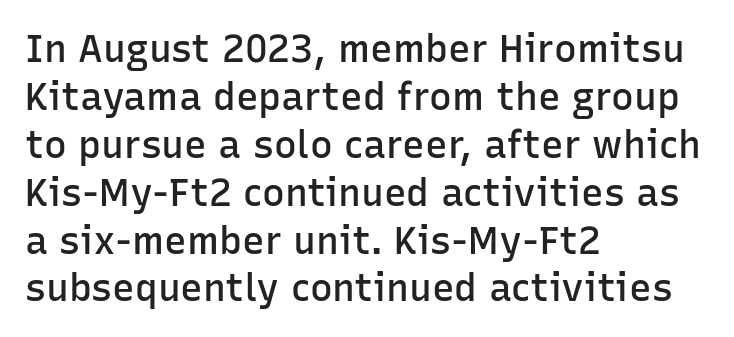
The image shows 38 px semibold sans-serif type, upright; set left-aligned, normal line spacing (1.26x), normal letter spacing, not underlined; low stroke contrast and a medium x-height.
